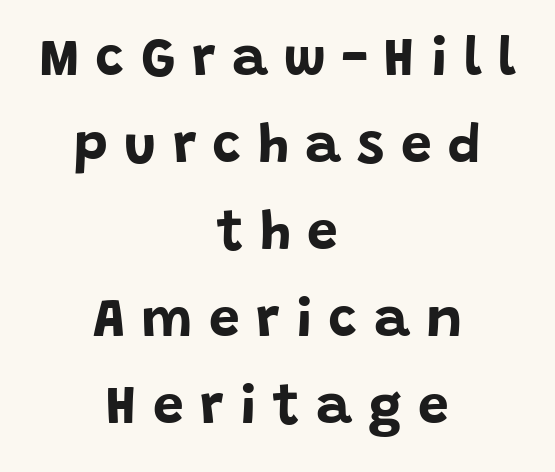
Q: Is the text bold? A: Yes.
Q: Is the text italic (slanted)? A: No, it is upright.
Q: Is the typeface a serif or a sans-serif typeface? A: Sans-serif.
Q: Is the text underlined? A: No.
Q: How is the paragraph aligned? A: Centered.
Q: Is the spacing between letters normal or unusually wide? A: Unusually wide.
Q: Is the spacing between lines tight, normal or loose? A: Normal.
Q: Width (condensed, normal, or wide)? A: Normal.
Q: Stroke contrast? A: Low.
Q: x-height? A: Large.
Q: Monospaced? A: No.
